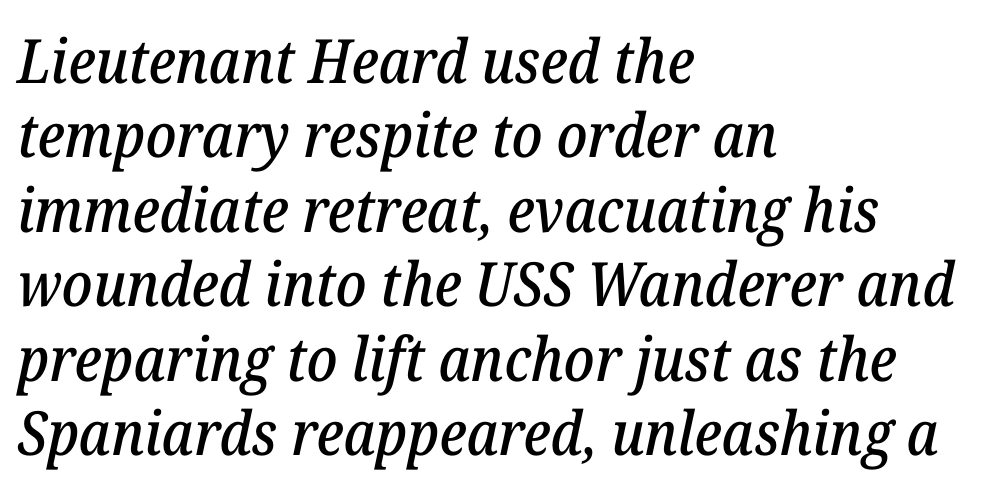
This is serif lettering, the kind often seen in printed books. Proportional: the letters do not fall into vertical columns. The zone under the glyphs is completely vacant. Casual observation: everything's shoved over to the left. Notice how the stems are inclined rather than vertical — that's the hallmark of italics.
